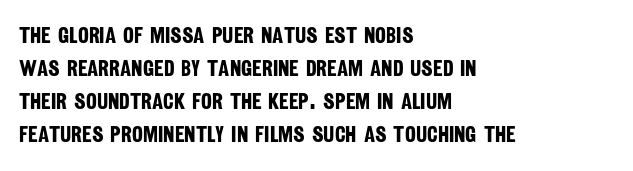
Bold? Absolutely — the strokes are thick and heavy. Descenders are the only things crossing below the line. The rows are spaced the way most documents space them. You could call the tracking neutral — neither tight nor loose.
